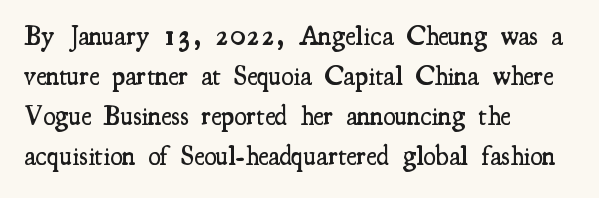
The image shows 28 px semibold, condensed serif type, upright; set left-aligned, normal line spacing (1.43x), normal letter spacing, not underlined; medium stroke contrast and a small x-height.
